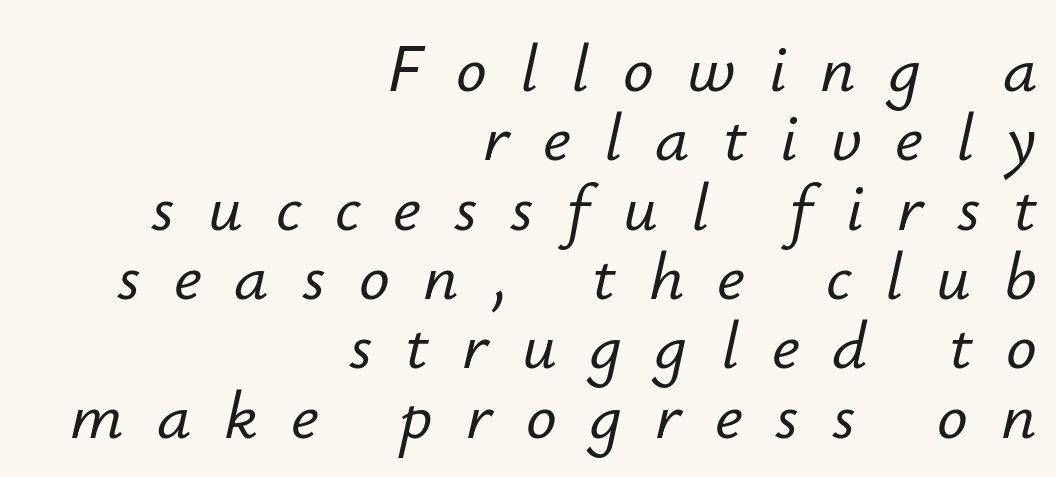
Proportional: the letters do not fall into vertical columns. Only glyphs here, with clear space below each row. The lettering tilts uniformly, giving the passage an italic look. Glyph-to-glyph distance is far greater than everyday printed text. Each line ends at the same right margin while the left side varies. Closely set lines give the paragraph a compact silhouette.
